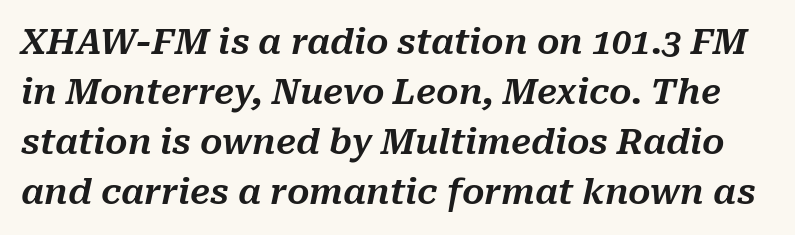
Each letter keeps its own natural width here, so spacing adapts to shape. You could call the tracking neutral — neither tight nor loose. Honestly, there is no underline to notice here at all. Every character sits at an angle, as italics do. One glance says typical: line gaps are just what's usual.
